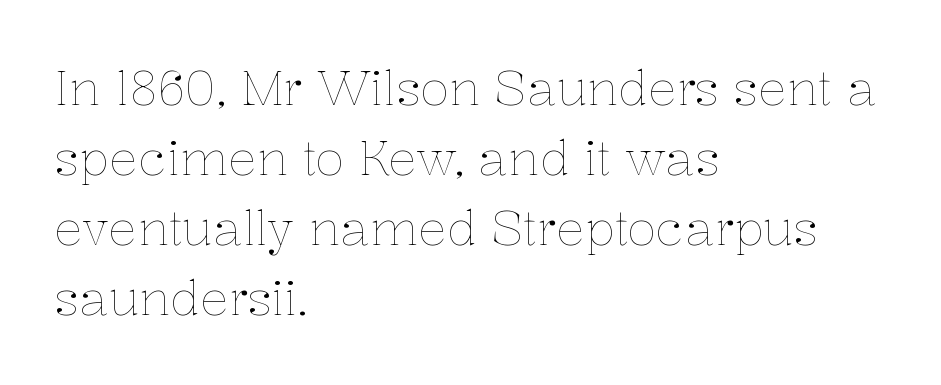
{"italic": "no", "bold": "no", "weight": "thin", "width": "normal", "stroke_contrast": "low", "x_height": "medium", "monospaced": "no", "underline": "no", "align": "left", "line_spacing": "normal", "line_spacing_ratio": 1.46, "letter_spacing": "normal", "letter_spacing_em": 0.0, "glyph_px": 48}
